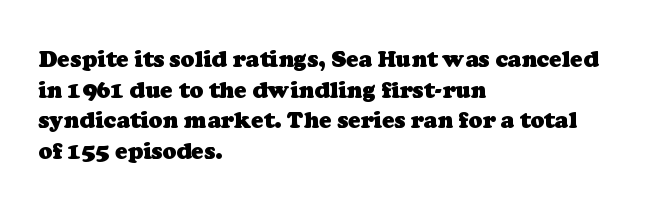
The designer left line spacing at the default. What stands out about the letter spacing? Nothing — it is the standard amount. The rendering uses a bold face; every stroke is thick and dark. Casual observation: everything's shoved over to the left. The foot of each line stays bare and open.
